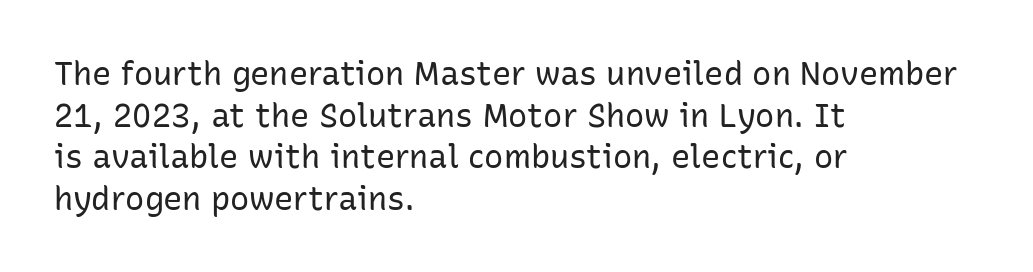
The image shows 32 px regular-weight sans-serif type, upright; set left-aligned, normal line spacing (1.3x), normal letter spacing, not underlined; low stroke contrast and a medium x-height.
